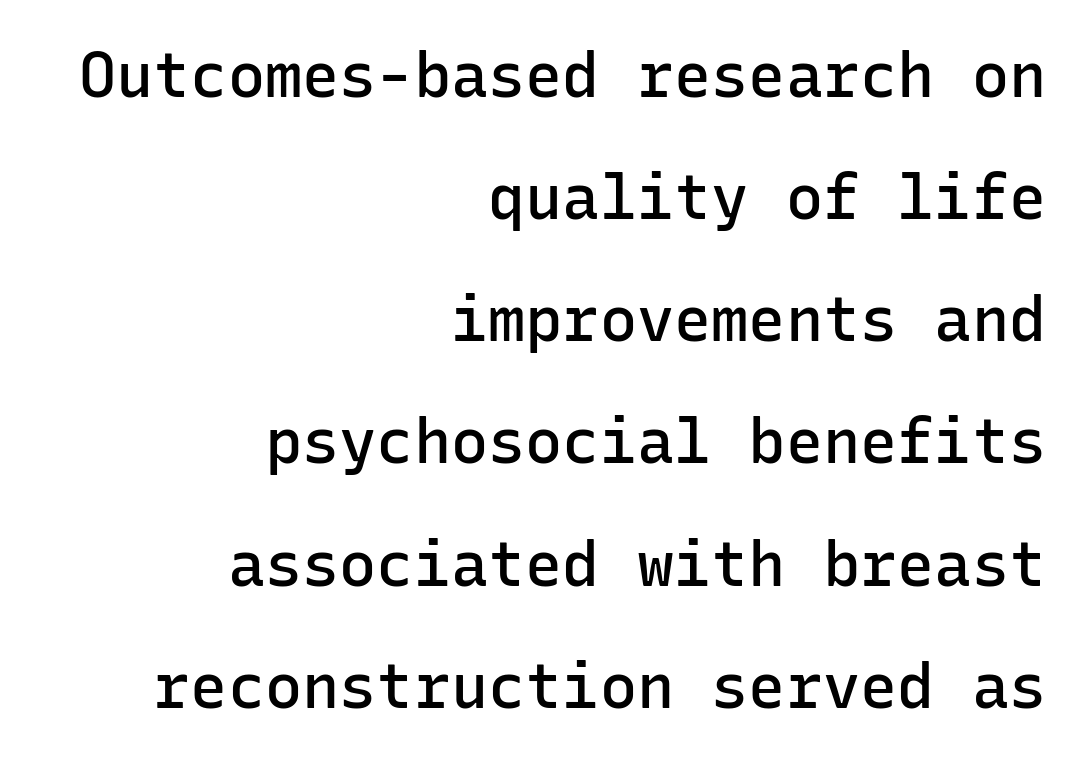
{"serif": "no", "italic": "no", "bold": "semi", "weight": "semibold", "width": "normal", "stroke_contrast": "low", "x_height": "medium", "monospaced": "yes", "underline": "no", "align": "right", "line_spacing": "loose", "line_spacing_ratio": 1.97, "letter_spacing": "normal", "letter_spacing_em": 0.0, "glyph_px": 62}
